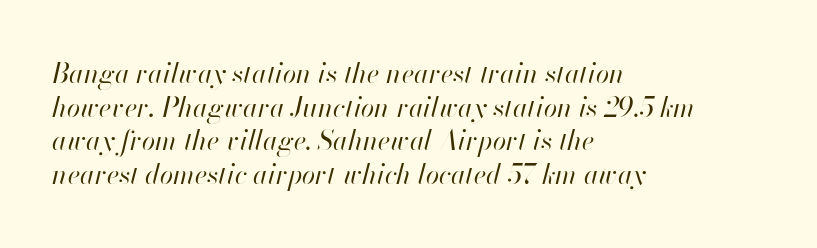
{"italic": "yes", "lean": "right", "slant_degrees": 13, "bold": "no", "underline": "no", "align": "left", "line_spacing": "normal", "line_spacing_ratio": 1.25, "letter_spacing": "normal", "letter_spacing_em": 0.0, "glyph_px": 27}
